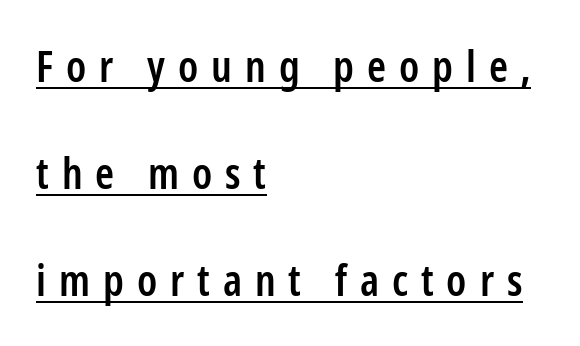
Each line of the rendering has a horizontal stroke beneath the glyphs. What stands out about the letter spacing? Its width — letters are far apart. Leading is clearly above the norm, producing a sparse column. Strokes here are thickened, but only to semibold level.
